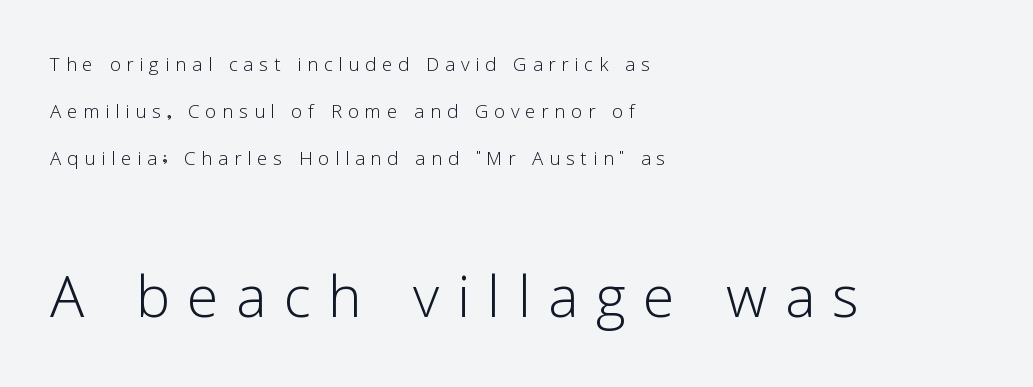
The image shows 76 px light sans-serif type, upright; set left-aligned, line spacing 1.89x, unusually wide letter spacing (+0.23 em), not underlined; the second (bottom) block is 3.04x larger; low stroke contrast and a medium x-height.
